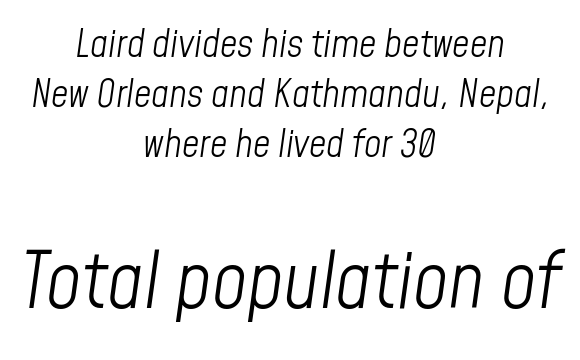
{"italic": "yes", "lean": "right", "slant_degrees": 8, "bold": "no", "weight": "light", "width": "condensed", "stroke_contrast": "low", "x_height": "medium", "monospaced": "no", "underline": "no", "align": "center", "line_spacing": "normal", "line_spacing_ratio": 1.32, "letter_spacing": "normal", "letter_spacing_em": 0.0, "larger_block": "second", "size_ratio": 2.03, "glyph_px": 77}
